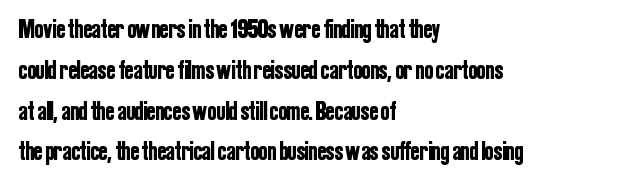
Q: Is the text italic (slanted)? A: No, it is upright.
Q: Is the text underlined? A: No.
Q: How is the paragraph aligned? A: Left-aligned.
Q: Is the spacing between letters normal or unusually wide? A: Normal.
Q: Is the spacing between lines tight, normal or loose? A: Normal.
